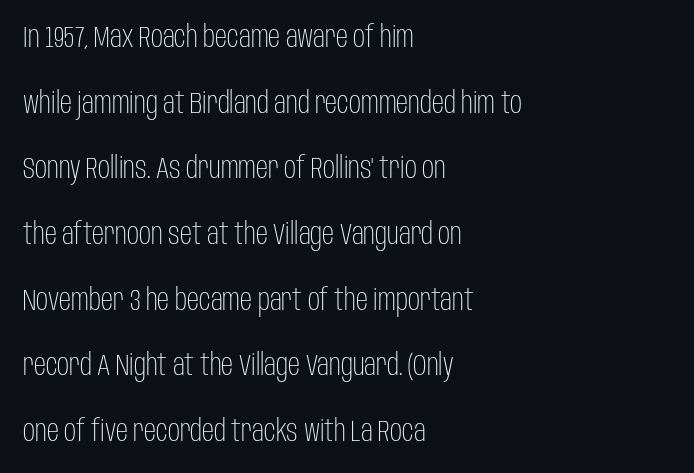
{"serif": "no", "italic": "no", "bold": "no", "weight": "light", "width": "condensed", "stroke_contrast": "low", "x_height": "large", "monospaced": "no", "underline": "no", "align": "left", "line_spacing": "loose", "line_spacing_ratio": 2.19, "letter_spacing": "normal", "letter_spacing_em": 0.0, "glyph_px": 30}
